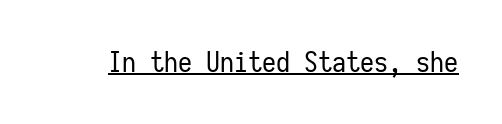
Each line of the rendering has a horizontal stroke beneath the glyphs. Nothing sits at the stroke ends, so this counts as sans-serif. The rendering keeps characters at their native spacing. The face used here is monospaced, like something from a code editor. These glyphs show unthickened strokes, regular width or finer. The font's upright variant was chosen for this text.
